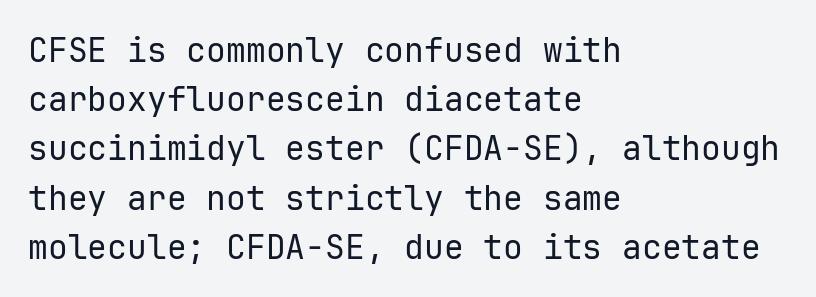
{"serif": "no", "italic": "no", "bold": "no", "weight": "regular", "width": "normal", "stroke_contrast": "low", "x_height": "medium", "monospaced": "yes", "underline": "no", "align": "left", "line_spacing": "normal", "line_spacing_ratio": 1.49, "letter_spacing": "normal", "letter_spacing_em": 0.0, "glyph_px": 33}
